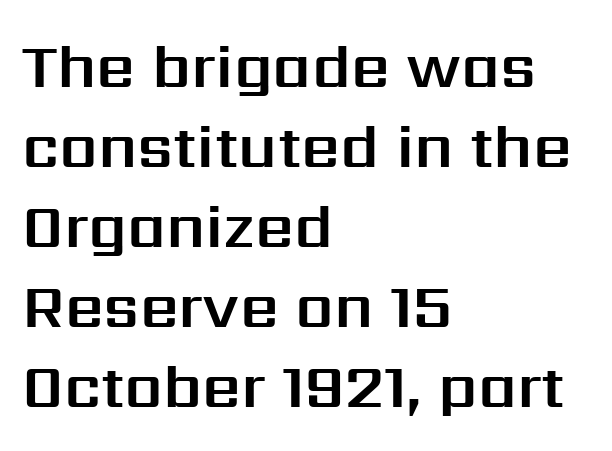
{"serif": "no", "italic": "no", "width": "normal", "stroke_contrast": "medium", "x_height": "medium", "monospaced": "no", "underline": "no", "align": "left", "line_spacing": "normal", "line_spacing_ratio": 1.31, "letter_spacing": "normal", "letter_spacing_em": 0.0, "glyph_px": 61}
